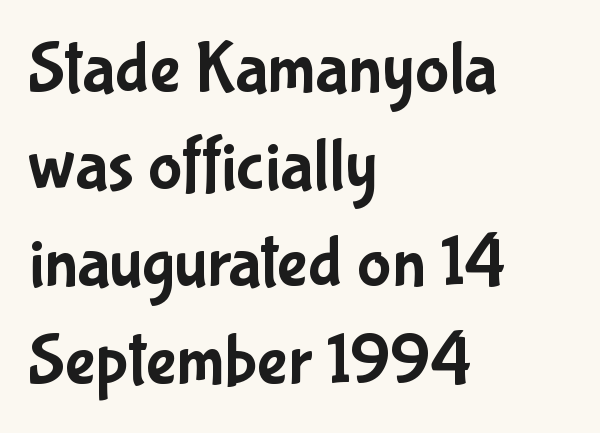
Q: Is the text italic (slanted)? A: No, it is upright.
Q: Is the typeface a serif or a sans-serif typeface? A: Sans-serif.
Q: Is the text underlined? A: No.
Q: How is the paragraph aligned? A: Left-aligned.
Q: Is the spacing between letters normal or unusually wide? A: Normal.
Q: Is the spacing between lines tight, normal or loose? A: Normal.
Q: Width (condensed, normal, or wide)? A: Condensed.
Q: Stroke contrast? A: Low.
Q: x-height? A: Medium.
Q: Monospaced? A: No.
